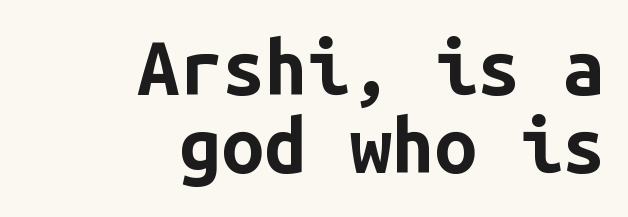
Q: Is the text bold? A: Yes.
Q: Is the text italic (slanted)? A: No, it is upright.
Q: Is the typeface a serif or a sans-serif typeface? A: Sans-serif.
Q: Is the text underlined? A: No.
Q: How is the paragraph aligned? A: Right-aligned.
Q: Is the spacing between letters normal or unusually wide? A: Normal.
Q: Is the spacing between lines tight, normal or loose? A: Tight.
Q: Width (condensed, normal, or wide)? A: Normal.
Q: Stroke contrast? A: Low.
Q: x-height? A: Medium.
Q: Monospaced? A: Yes.
